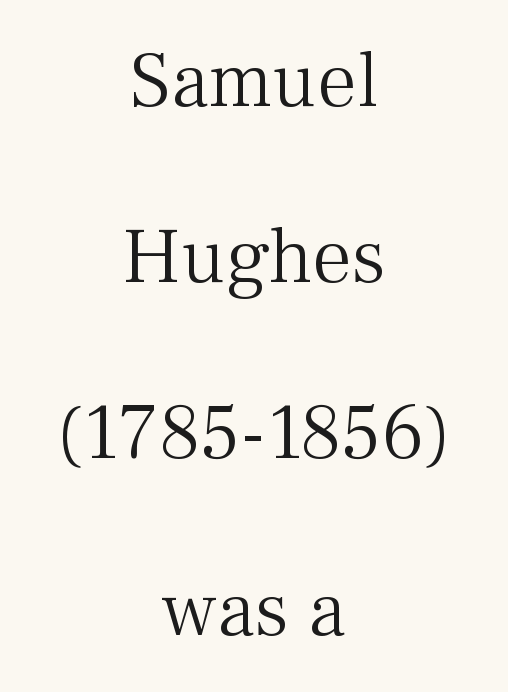
Nobody touched the tracking dial on this one. Rule under the text: the space is simply empty. Serif or sans? Serif — the stroke terminals have little feet. Layout note: lines centered.
